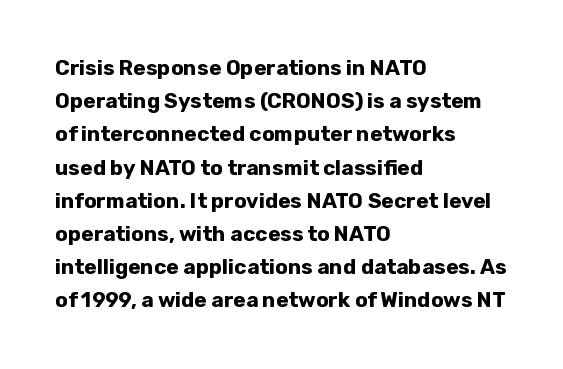
Q: Is the text bold? A: Yes.
Q: Is the text italic (slanted)? A: No, it is upright.
Q: Is the text underlined? A: No.
Q: How is the paragraph aligned? A: Left-aligned.
Q: Is the spacing between letters normal or unusually wide? A: Normal.
Q: Is the spacing between lines tight, normal or loose? A: Normal.
